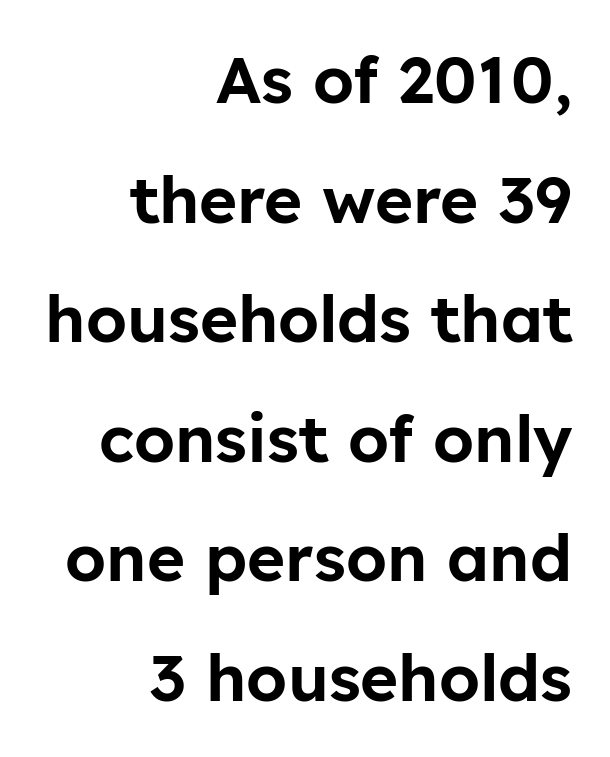
Q: Is the text italic (slanted)? A: No, it is upright.
Q: Is the typeface a serif or a sans-serif typeface? A: Sans-serif.
Q: Is the text underlined? A: No.
Q: How is the paragraph aligned? A: Right-aligned.
Q: Is the spacing between letters normal or unusually wide? A: Normal.
Q: Width (condensed, normal, or wide)? A: Normal.
Q: Stroke contrast? A: Low.
Q: x-height? A: Medium.
Q: Monospaced? A: No.
